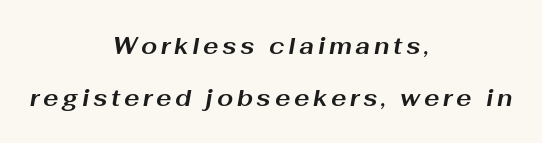
A student would call this center alignment; a typographer would say set centered. Emphasis-style slanted type is in use. Vertically, the passage feels expansive, rows floating well apart. Descender tails drop into unmarked territory. Typesetter's note: full bold, strokes at maximum text heaviness.
